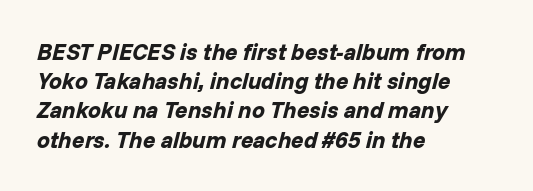
Notice how the stems are inclined rather than vertical — that's the hallmark of italics. The rows are spaced the way most documents space them. Thick stems and heavy bowls — unmistakably bold. Casual observation: everything's shoved over to the left.
